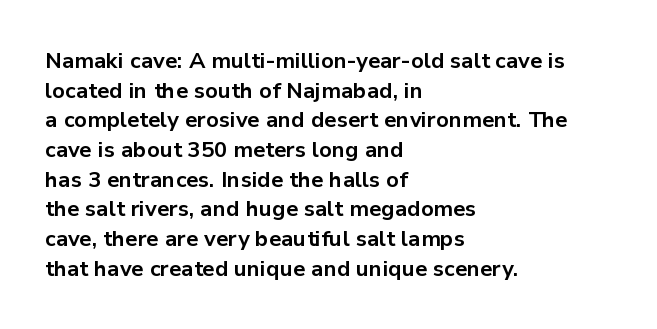
{"italic": "no", "bold": "yes", "underline": "no", "align": "left", "line_spacing": "normal", "line_spacing_ratio": 1.35, "letter_spacing": "normal", "letter_spacing_em": 0.0, "glyph_px": 22}
